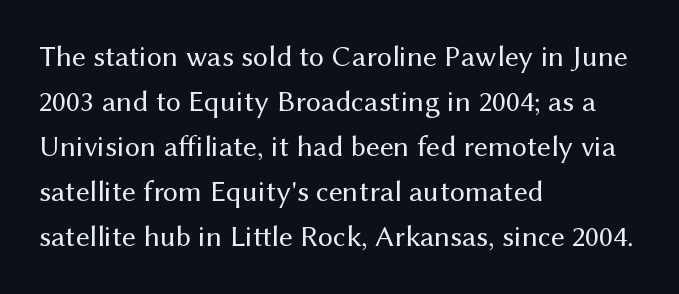
The image shows 30 px regular-weight sans-serif type, upright; set left-aligned, normal line spacing (1.5x), normal letter spacing, not underlined; medium stroke contrast and a medium x-height.
